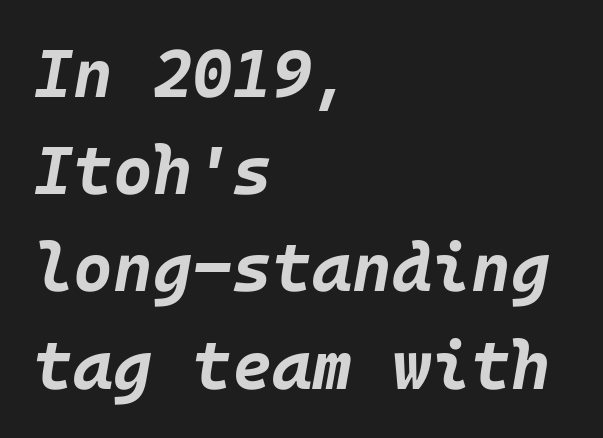
{"italic": "yes", "lean": "right", "slant_degrees": 10, "bold": "yes", "weight": "bold", "width": "normal", "stroke_contrast": "low", "x_height": "large", "underline": "no", "align": "left", "line_spacing": "normal", "line_spacing_ratio": 1.43, "letter_spacing": "normal", "letter_spacing_em": 0.0, "glyph_px": 68}
